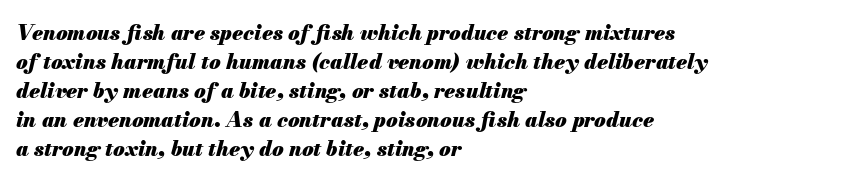
Does the weight exceed regular? Yes, all the way to bold. Underline: absent. The tracking reads as untouched default to a designer's eye. A classic flush-left, rag-right setting is used for this passage. Does the leading feel generous? No, just average. Looking at the ascenders, they clearly lean.
